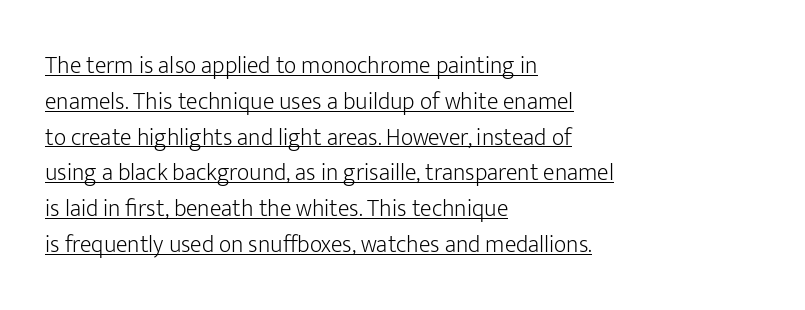
The image shows 24 px text type, upright; set left-aligned, normal line spacing (1.49x), normal letter spacing, underlined.
